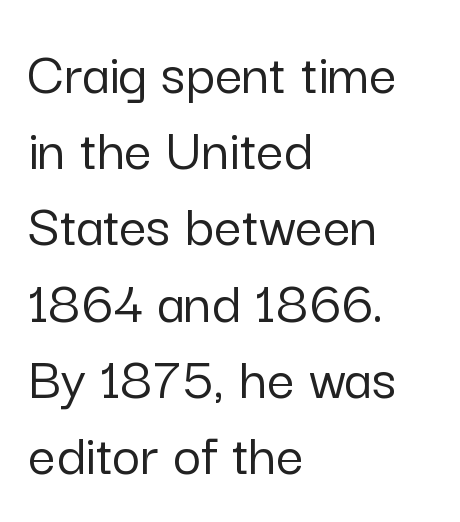
The image shows 61 px sans-serif type, upright; set left-aligned, normal line spacing (1.25x), normal letter spacing, not underlined; low stroke contrast and a medium x-height.
